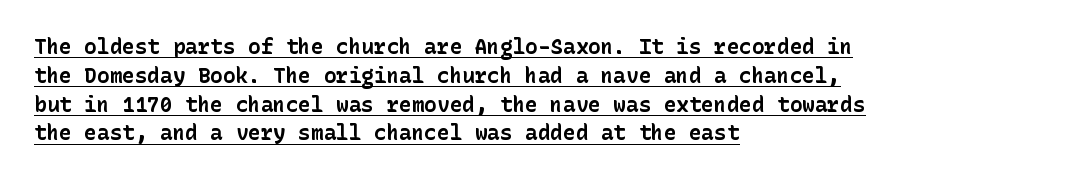
Q: Is the text bold? A: Yes.
Q: Is the text italic (slanted)? A: No, it is upright.
Q: Is the text underlined? A: Yes.
Q: How is the paragraph aligned? A: Left-aligned.
Q: Is the spacing between letters normal or unusually wide? A: Normal.
Q: Is the spacing between lines tight, normal or loose? A: Normal.
